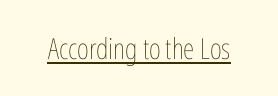
The image shows 29 px thin, condensed type, upright; set normal letter spacing, underlined; low stroke contrast and a medium x-height.
